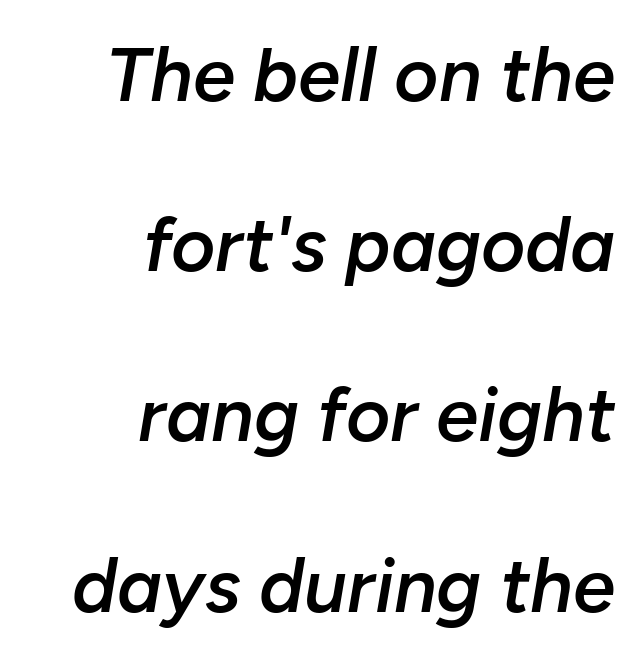
Is there much room between lines? Yes — plenty of vertical air separates them. You can tell it's italic because the verticals aren't actually vertical. Looks like regular typesetting: each glyph gets only the width it needs. Here the glyphs are tracked normally, forming tight word shapes. Weight check: semibold — heavier than regular, not quite bold. Nobody drew a line under any word here.
